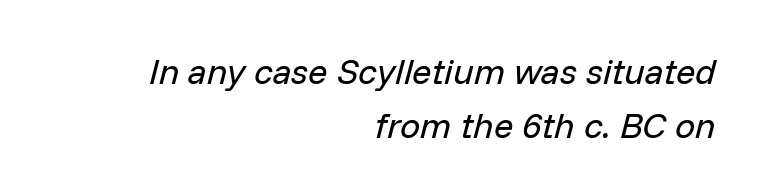
Q: Is the text bold? A: No.
Q: Is the text italic (slanted)? A: Yes, it leans right by about 14 degrees.
Q: Is the text underlined? A: No.
Q: How is the paragraph aligned? A: Right-aligned.
Q: Is the spacing between letters normal or unusually wide? A: Normal.
Q: Is the spacing between lines tight, normal or loose? A: Normal.
Q: Width (condensed, normal, or wide)? A: Normal.
Q: Stroke contrast? A: Low.
Q: x-height? A: Medium.
Q: Monospaced? A: No.
